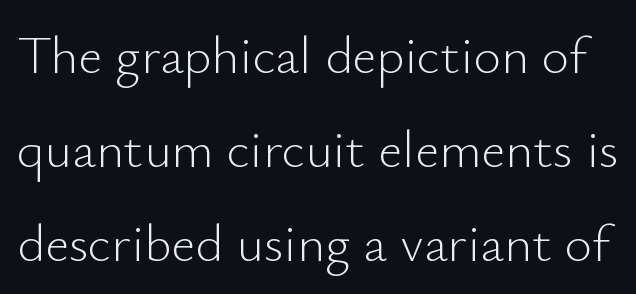
Q: Is the text bold? A: No.
Q: Is the text italic (slanted)? A: No, it is upright.
Q: Is the typeface a serif or a sans-serif typeface? A: Sans-serif.
Q: Is the text underlined? A: No.
Q: Is the spacing between letters normal or unusually wide? A: Normal.
Q: Width (condensed, normal, or wide)? A: Normal.
Q: Stroke contrast? A: Low.
Q: x-height? A: Small.
Q: Monospaced? A: No.
